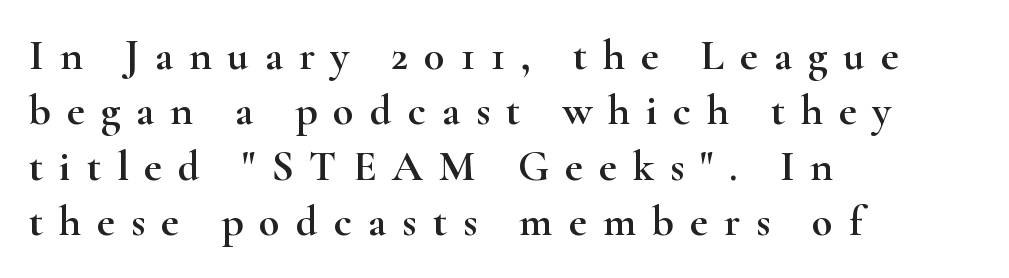
This rendering employs a face with finishing strokes, i.e., a serif. No italicization has been applied; the sample stays upright. The passage is arranged the way most books set body copy — flush left. Type without underlining.
